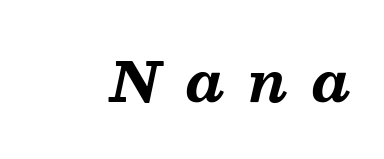
Q: Is the text bold? A: Yes.
Q: Is the text italic (slanted)? A: Yes, it leans right by about 13 degrees.
Q: Is the typeface a serif or a sans-serif typeface? A: Serif.
Q: Is the text underlined? A: No.
Q: Is the spacing between letters normal or unusually wide? A: Unusually wide.
Q: Width (condensed, normal, or wide)? A: Normal.
Q: Stroke contrast? A: Medium.
Q: x-height? A: Medium.
Q: Monospaced? A: No.
